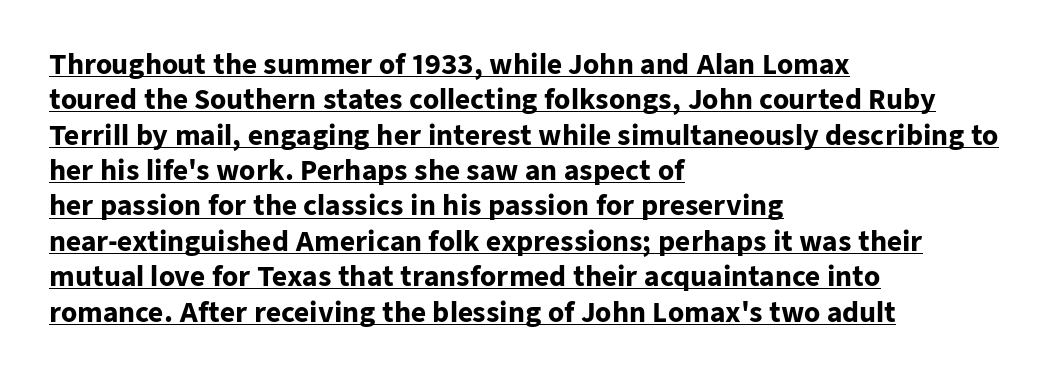
The image shows 26 px bold type, upright; set left-aligned, normal line spacing (1.36x), normal letter spacing, underlined.
